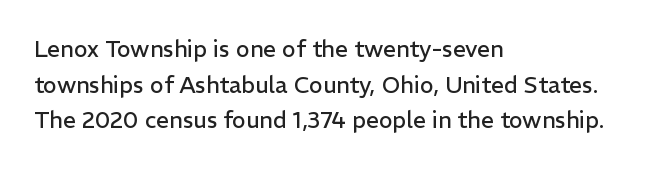
The image shows 23 px text type, upright; set left-aligned, normal line spacing (1.55x), normal letter spacing, not underlined.
